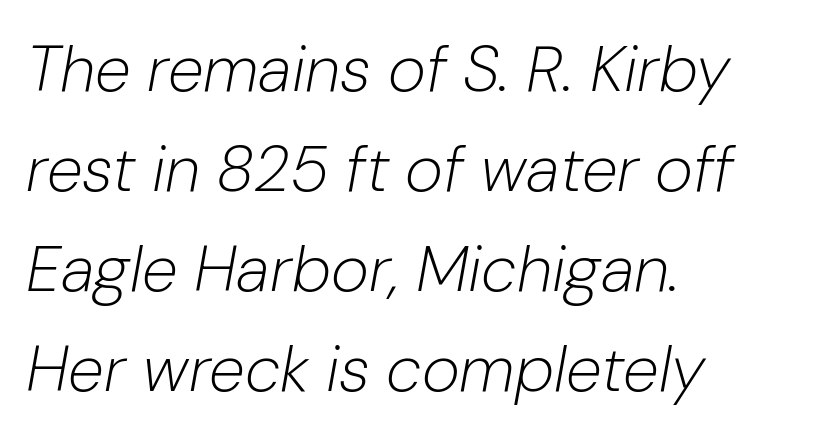
{"italic": "yes", "lean": "right", "slant_degrees": 10, "bold": "no", "weight": "light", "width": "normal", "stroke_contrast": "low", "x_height": "medium", "monospaced": "no", "underline": "no", "align": "left", "line_spacing": "normal", "line_spacing_ratio": 1.54, "letter_spacing": "normal", "letter_spacing_em": 0.0, "glyph_px": 65}
